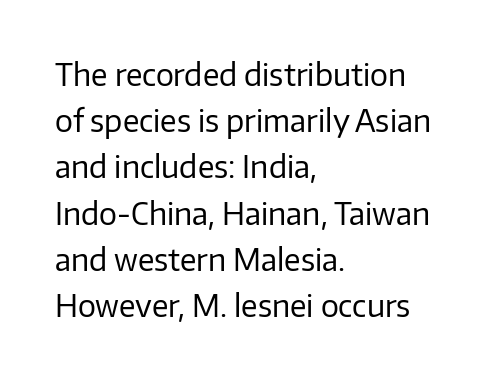
Q: Is the text bold? A: No.
Q: Is the text italic (slanted)? A: No, it is upright.
Q: Is the typeface a serif or a sans-serif typeface? A: Sans-serif.
Q: Is the text underlined? A: No.
Q: How is the paragraph aligned? A: Left-aligned.
Q: Is the spacing between letters normal or unusually wide? A: Normal.
Q: Is the spacing between lines tight, normal or loose? A: Normal.
Q: Width (condensed, normal, or wide)? A: Normal.
Q: Stroke contrast? A: Low.
Q: x-height? A: Medium.
Q: Monospaced? A: No.
